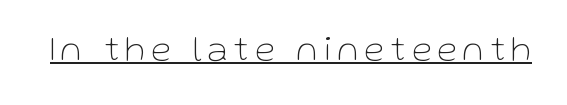
The image shows 37 px thin sans-serif type, upright; set underlined; low stroke contrast and a medium x-height.
